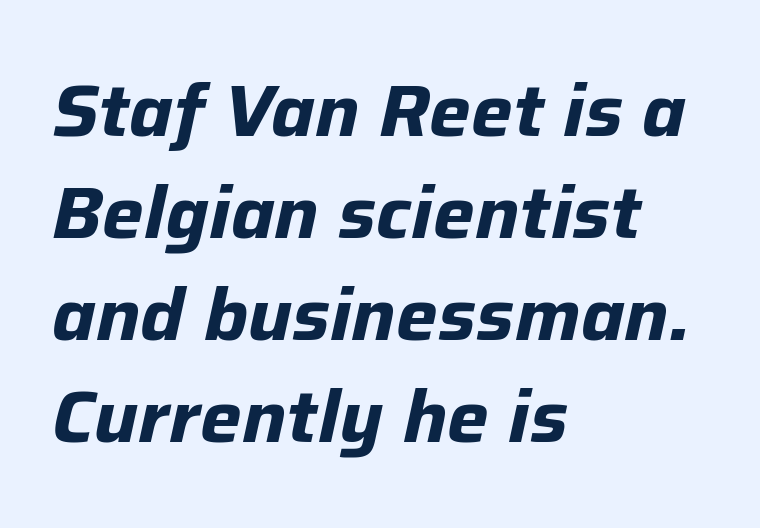
Q: Is the text bold? A: Yes.
Q: Is the text italic (slanted)? A: Yes, it leans right by about 12 degrees.
Q: Is the text underlined? A: No.
Q: How is the paragraph aligned? A: Left-aligned.
Q: Is the spacing between letters normal or unusually wide? A: Normal.
Q: Is the spacing between lines tight, normal or loose? A: Normal.
Q: Width (condensed, normal, or wide)? A: Normal.
Q: Stroke contrast? A: Low.
Q: x-height? A: Medium.
Q: Monospaced? A: No.
